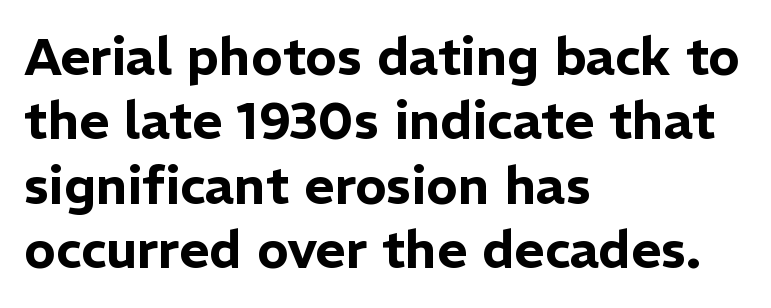
{"serif": "no", "italic": "no", "width": "normal", "stroke_contrast": "low", "x_height": "medium", "monospaced": "no", "underline": "no", "align": "left", "line_spacing_ratio": 1.24, "letter_spacing": "normal", "letter_spacing_em": 0.0, "glyph_px": 52}
